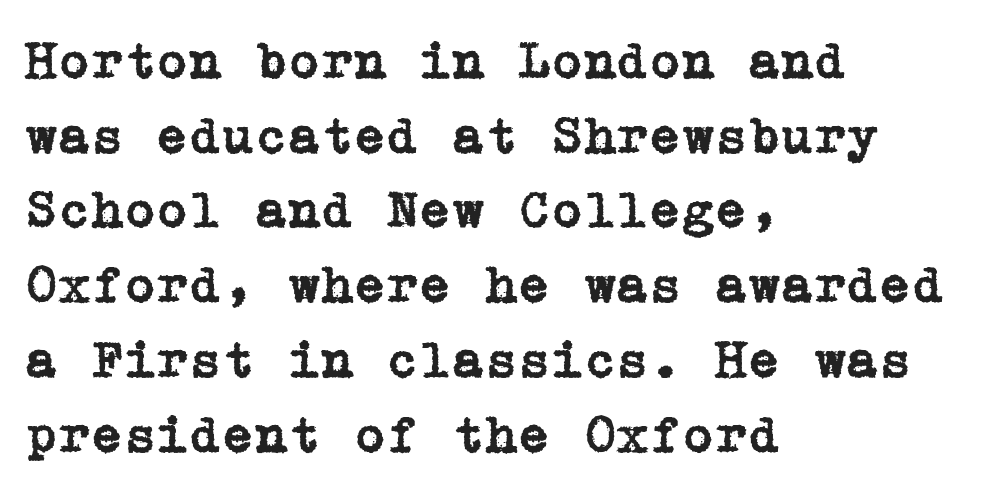
Q: Is the text italic (slanted)? A: No, it is upright.
Q: Is the typeface a serif or a sans-serif typeface? A: Serif.
Q: Is the text underlined? A: No.
Q: How is the paragraph aligned? A: Left-aligned.
Q: Is the spacing between letters normal or unusually wide? A: Normal.
Q: Is the spacing between lines tight, normal or loose? A: Normal.
Q: Width (condensed, normal, or wide)? A: Normal.
Q: Stroke contrast? A: Low.
Q: x-height? A: Medium.
